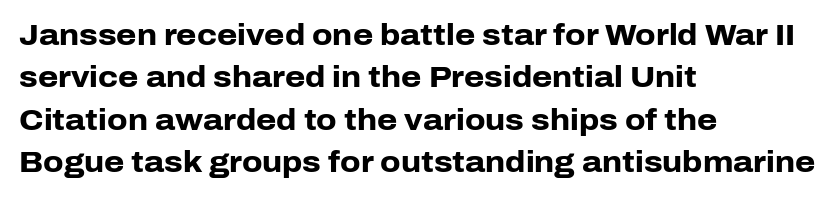
The image shows 29 px heavy sans-serif type, upright; set left-aligned, normal line spacing (1.46x), normal letter spacing, not underlined; low stroke contrast and a medium x-height.
